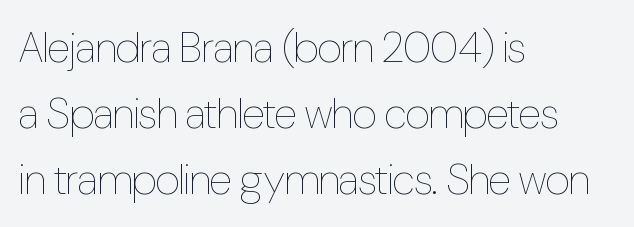
Q: Is the text bold? A: No.
Q: Is the text italic (slanted)? A: No, it is upright.
Q: Is the text underlined? A: No.
Q: How is the paragraph aligned? A: Left-aligned.
Q: Is the spacing between letters normal or unusually wide? A: Normal.
Q: Is the spacing between lines tight, normal or loose? A: Normal.
Q: Width (condensed, normal, or wide)? A: Condensed.
Q: Stroke contrast? A: Low.
Q: x-height? A: Medium.
Q: Monospaced? A: No.
